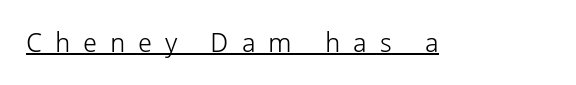
{"italic": "no", "bold": "no", "underline": "yes", "letter_spacing": "wide", "letter_spacing_em": 0.48, "glyph_px": 27}
